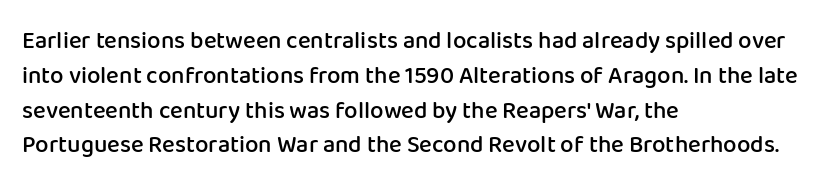
The image shows 24 px text type, upright; set left-aligned, normal line spacing (1.45x), normal letter spacing, not underlined.
